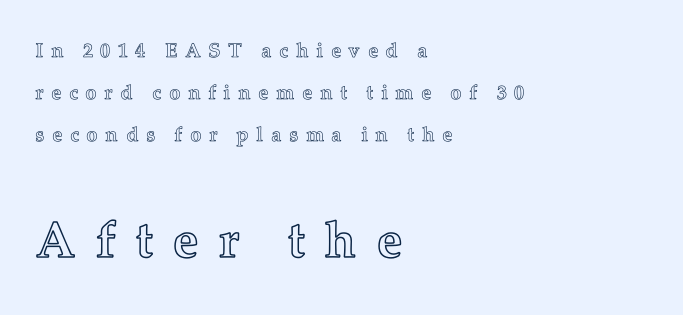
Which margin do the lines hug? The left one — the right edge is uneven. You could not count columns in this text — the font is proportionally spaced. Just letters on the line, the space beneath them empty. Is there any slant? The stems are plumb. This sample trades compactness for vertical openness between lines.
